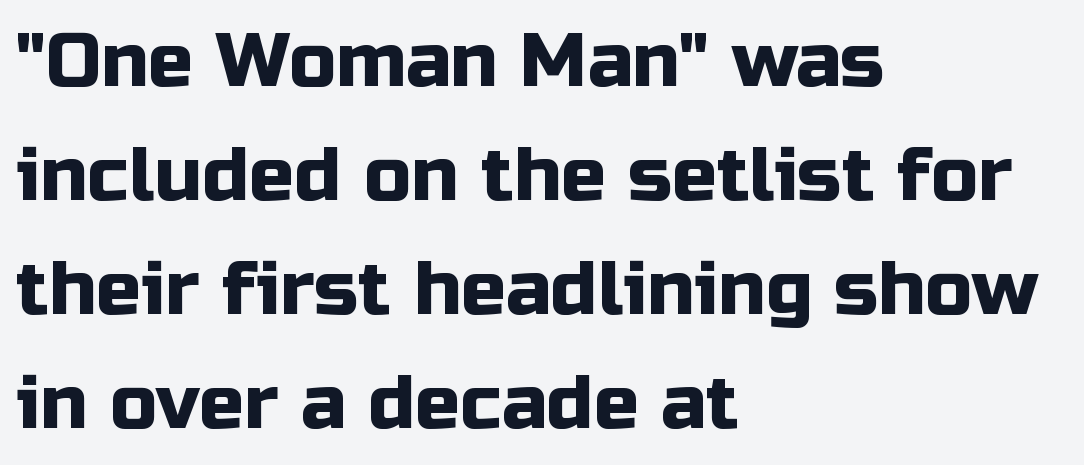
The image shows 75 px sans-serif type, upright; set left-aligned, normal line spacing (1.52x), normal letter spacing, not underlined; low stroke contrast and a medium x-height.
